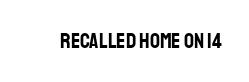
{"italic": "no", "underline": "no", "letter_spacing": "normal", "letter_spacing_em": 0.0, "glyph_px": 22}
